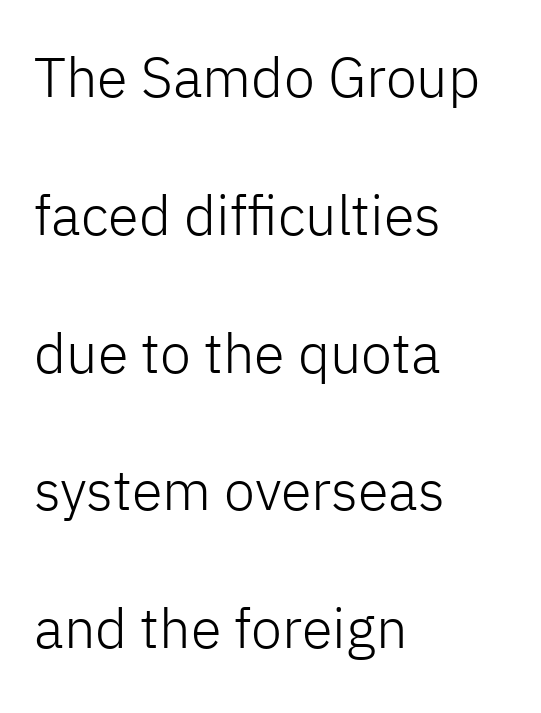
The image shows 56 px light sans-serif type, upright; set left-aligned, loose line spacing (2.46x), normal letter spacing, not underlined; low stroke contrast and a medium x-height.
